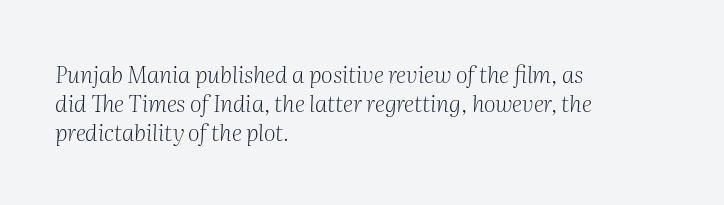
The image shows 23 px text type, italic (leaning right); set left-aligned, normal line spacing (1.27x), normal letter spacing, not underlined.
